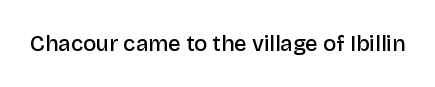
Q: Is the text bold? A: Semi-bold.
Q: Is the text italic (slanted)? A: No, it is upright.
Q: Is the text underlined? A: No.
Q: Is the spacing between letters normal or unusually wide? A: Normal.
